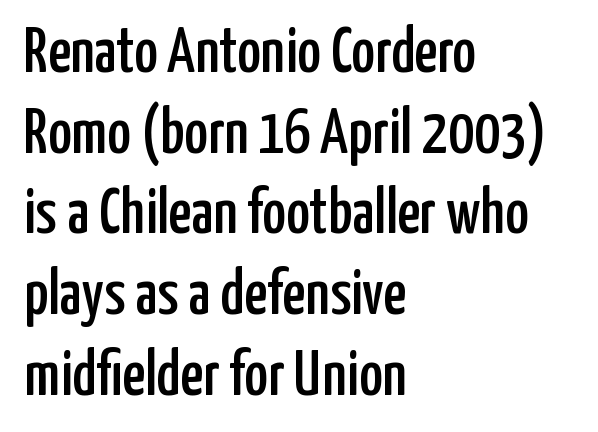
The image shows 64 px condensed sans-serif type, upright; set left-aligned, normal line spacing (1.26x), normal letter spacing, not underlined; low stroke contrast and a medium x-height.
